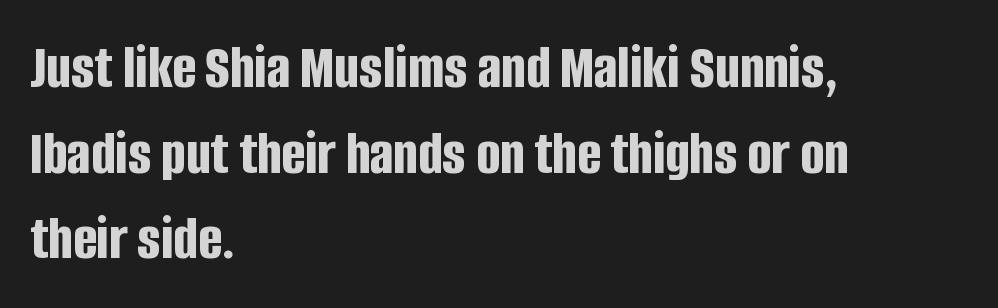
{"serif": "no", "italic": "no", "bold": "yes", "weight": "bold", "width": "condensed", "stroke_contrast": "low", "x_height": "large", "monospaced": "no", "underline": "no", "align": "left", "line_spacing": "normal", "line_spacing_ratio": 1.36, "letter_spacing": "normal", "letter_spacing_em": 0.0, "glyph_px": 63}
